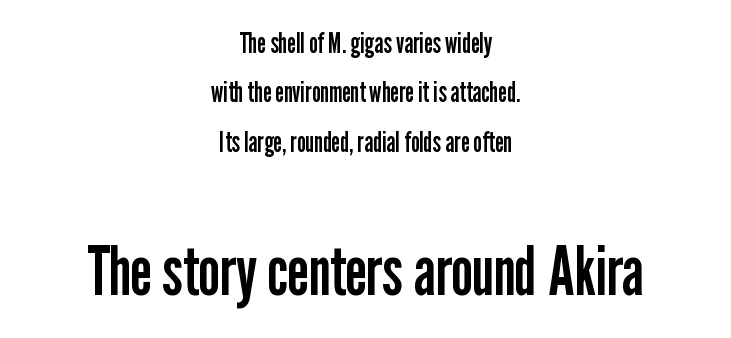
The image shows 69 px regular-weight, condensed sans-serif type, upright; set centered, line spacing 1.76x, normal letter spacing, not underlined; the second (bottom) block is 2.46x larger; low stroke contrast and a medium x-height.
